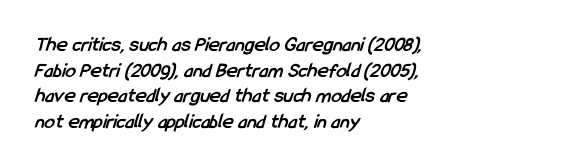
The image shows 21 px bold type; set left-aligned, line spacing 1.22x, normal letter spacing, not underlined.
